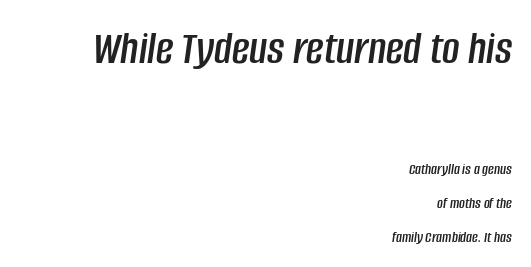
The image shows 48 px condensed type, italic (leaning right); set right-aligned, loose line spacing (2.12x), normal letter spacing, not underlined; the first (top) block is 3.0x larger; low stroke contrast and a large x-height.
